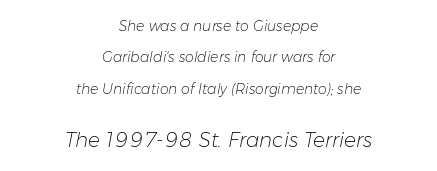
{"italic": "yes", "lean": "right", "slant_degrees": 11, "bold": "no", "underline": "no", "align": "center", "line_spacing": "loose", "line_spacing_ratio": 2.24, "letter_spacing": "normal", "letter_spacing_em": 0.0, "larger_block": "second", "size_ratio": 1.43, "glyph_px": 20}
